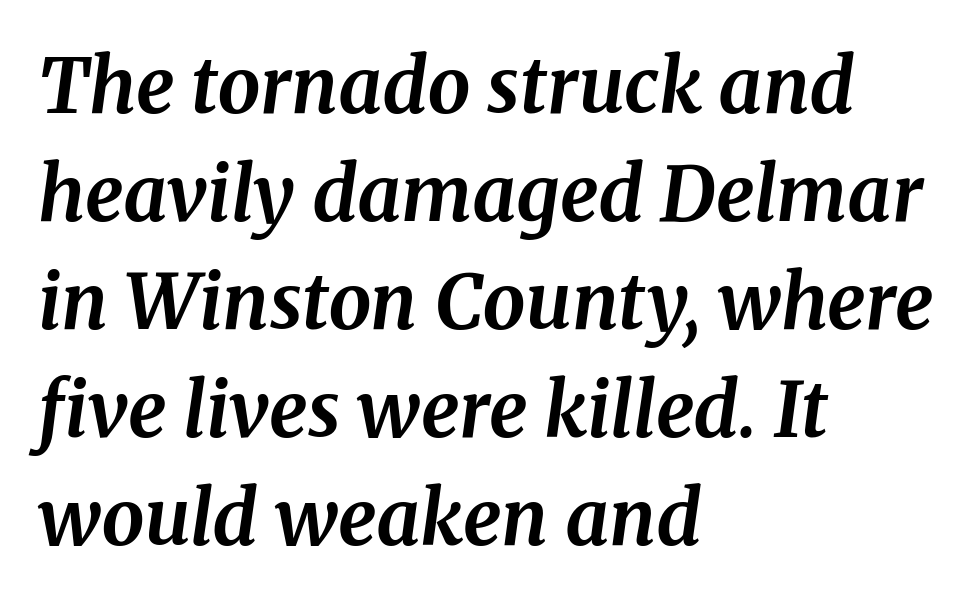
The typesetter chose a ragged-right arrangement here. Compared with an ordinary text face, these strokes are far heavier — a full bold. Varying glyph widths throughout — classic text-font behaviour. The area under the type is left untouched. The rendering uses a moderate line-height, typical for paragraphs. The face used here has a pronounced slope to its letters.
